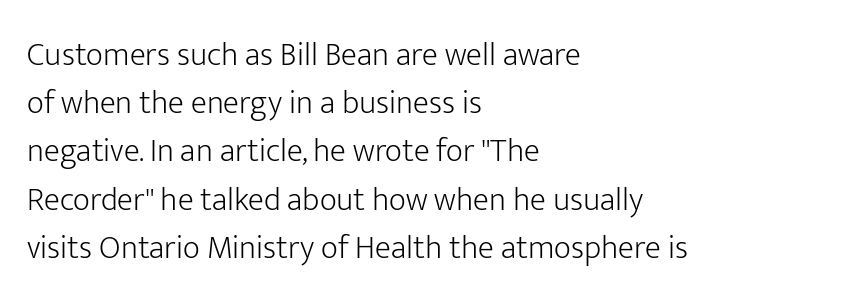
The image shows 33 px light sans-serif type, upright; set left-aligned, normal line spacing (1.46x), normal letter spacing, not underlined; low stroke contrast and a medium x-height.
